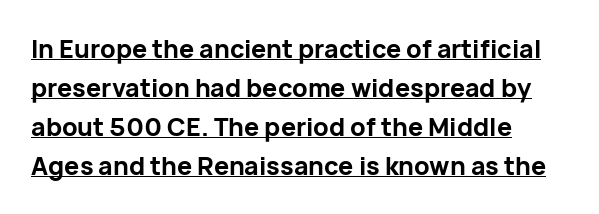
{"italic": "no", "bold": "yes", "underline": "yes", "align": "left", "line_spacing": "normal", "line_spacing_ratio": 1.56, "letter_spacing": "normal", "letter_spacing_em": 0.0, "glyph_px": 25}
